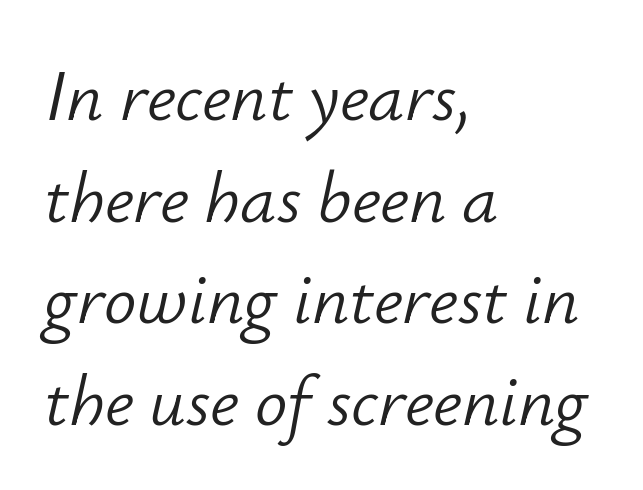
A typesetter would call this zero additional tracking. The typesetting does not lean heavy: it is not bold. The face used here is proportionally spaced, like ordinary book or web type. Words float on clear page, feet unadorned. Honestly, the row spacing looks completely unremarkable.
